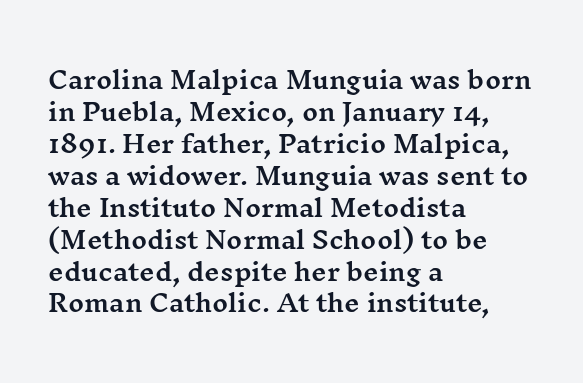
Q: Is the text italic (slanted)? A: No, it is upright.
Q: Is the text underlined? A: No.
Q: How is the paragraph aligned? A: Left-aligned.
Q: Is the spacing between letters normal or unusually wide? A: Normal.
Q: Is the spacing between lines tight, normal or loose? A: Normal.
